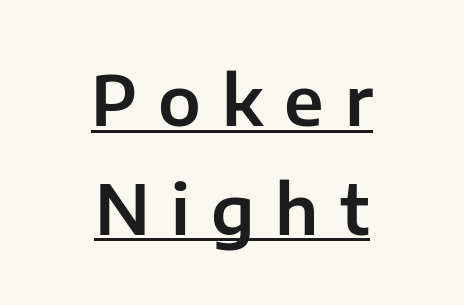
Q: Is the text italic (slanted)? A: No, it is upright.
Q: Is the typeface a serif or a sans-serif typeface? A: Sans-serif.
Q: Is the text underlined? A: Yes.
Q: How is the paragraph aligned? A: Centered.
Q: Is the spacing between letters normal or unusually wide? A: Unusually wide.
Q: Is the spacing between lines tight, normal or loose? A: Normal.
Q: Width (condensed, normal, or wide)? A: Normal.
Q: Stroke contrast? A: Low.
Q: x-height? A: Medium.
Q: Monospaced? A: No.
